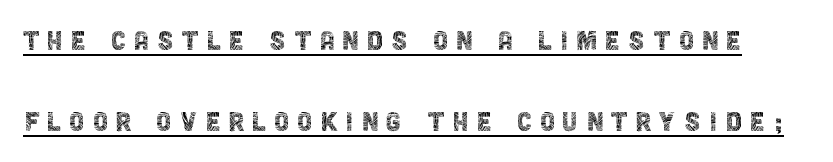
{"serif": "no", "italic": "no", "bold": "no", "weight": "thin", "width": "condensed", "x_height": "large", "monospaced": "no", "underline": "yes", "line_spacing": "loose", "line_spacing_ratio": 2.37, "letter_spacing": "wide", "letter_spacing_em": 0.23, "glyph_px": 34}
